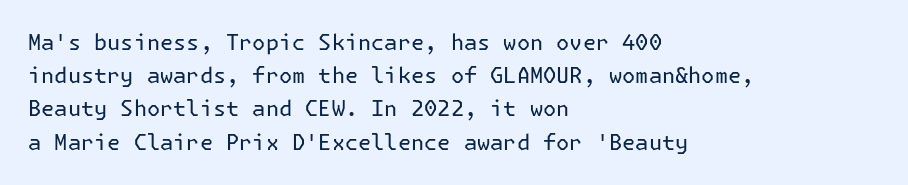
{"italic": "no", "bold": "no", "underline": "no", "align": "left", "line_spacing": "normal", "line_spacing_ratio": 1.51, "letter_spacing": "normal", "letter_spacing_em": 0.0, "glyph_px": 22}
